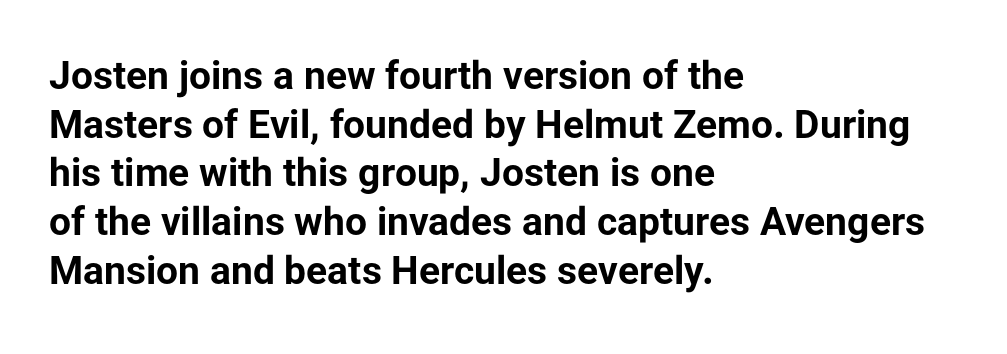
{"serif": "no", "italic": "no", "bold": "yes", "weight": "bold", "width": "normal", "stroke_contrast": "low", "x_height": "medium", "monospaced": "no", "underline": "no", "align": "left", "line_spacing": "normal", "line_spacing_ratio": 1.25, "letter_spacing": "normal", "letter_spacing_em": 0.0, "glyph_px": 39}
